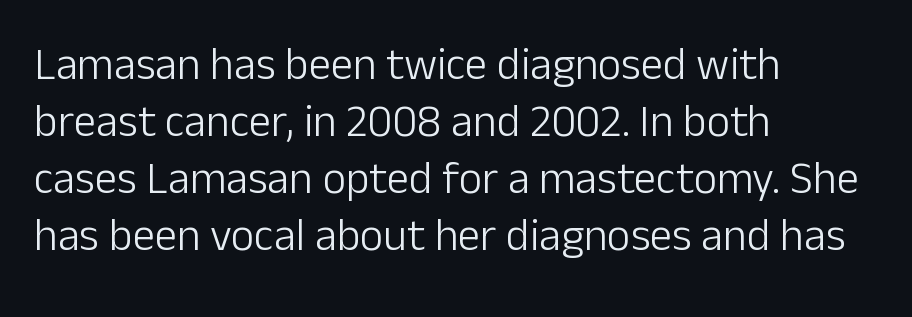
Spacing verdict: proportional, widths tailored to each character. Quick note: not italic, upright. No heavy texture on the line: the type isn't bold. Typeset ragged right — the left edge is the straight one. The tracking reads as untouched default to a designer's eye.
